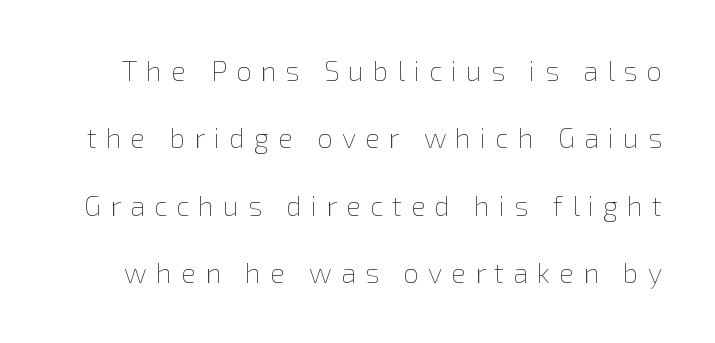
Q: Is the text bold? A: No.
Q: Is the text italic (slanted)? A: No, it is upright.
Q: Is the text underlined? A: No.
Q: Is the spacing between letters normal or unusually wide? A: Unusually wide.
Q: Is the spacing between lines tight, normal or loose? A: Loose.
Q: Width (condensed, normal, or wide)? A: Normal.
Q: x-height? A: Medium.
Q: Monospaced? A: No.
